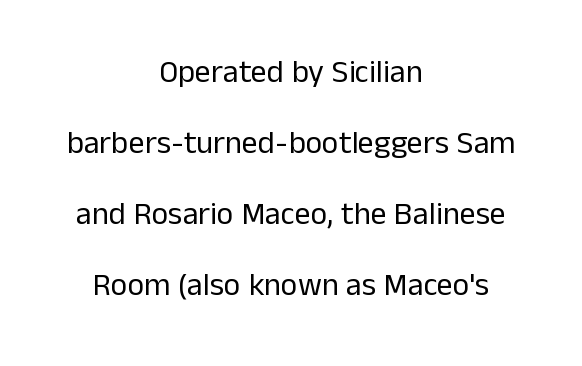
The image shows 32 px regular-weight sans-serif type, upright; set centered, loose line spacing (2.22x), normal letter spacing, not underlined; low stroke contrast and a medium x-height.
